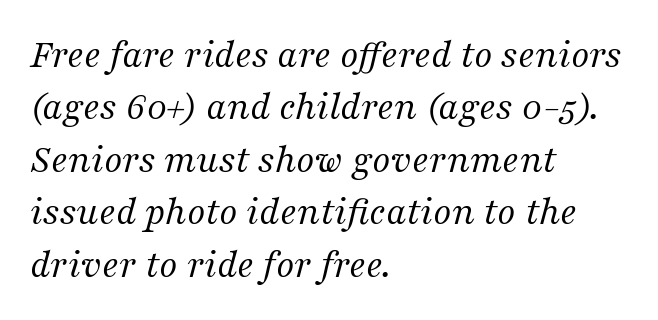
Q: Is the text bold? A: No.
Q: Is the text italic (slanted)? A: Yes, it leans right by about 16 degrees.
Q: Is the typeface a serif or a sans-serif typeface? A: Serif.
Q: Is the text underlined? A: No.
Q: How is the paragraph aligned? A: Left-aligned.
Q: Is the spacing between letters normal or unusually wide? A: Normal.
Q: Is the spacing between lines tight, normal or loose? A: Normal.
Q: Width (condensed, normal, or wide)? A: Normal.
Q: Stroke contrast? A: Medium.
Q: x-height? A: Medium.
Q: Monospaced? A: No.
